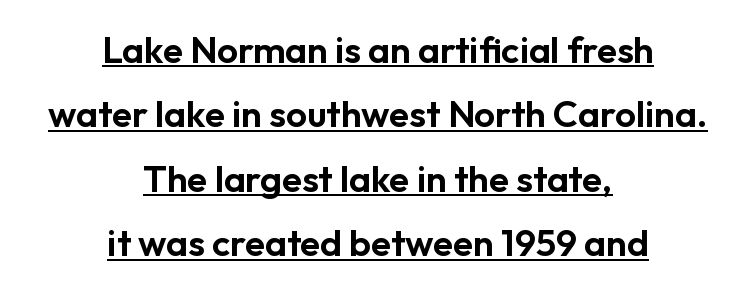
Q: Is the text italic (slanted)? A: No, it is upright.
Q: Is the typeface a serif or a sans-serif typeface? A: Sans-serif.
Q: Is the text underlined? A: Yes.
Q: How is the paragraph aligned? A: Centered.
Q: Is the spacing between letters normal or unusually wide? A: Normal.
Q: Width (condensed, normal, or wide)? A: Normal.
Q: Stroke contrast? A: Low.
Q: x-height? A: Medium.
Q: Monospaced? A: No.
